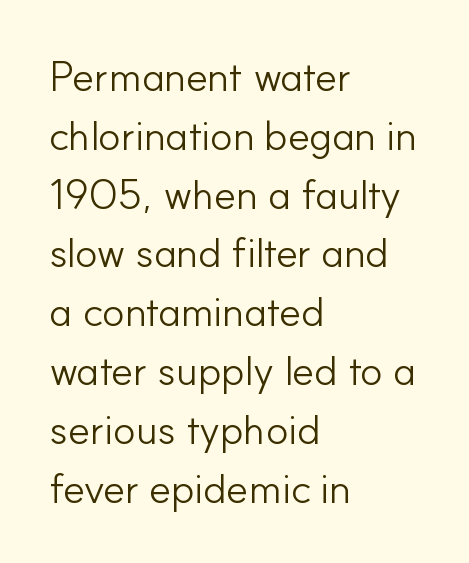
The image shows 42 px light sans-serif type, upright; set left-aligned, normal line spacing (1.4x), normal letter spacing, not underlined; low stroke contrast and a small x-height.
